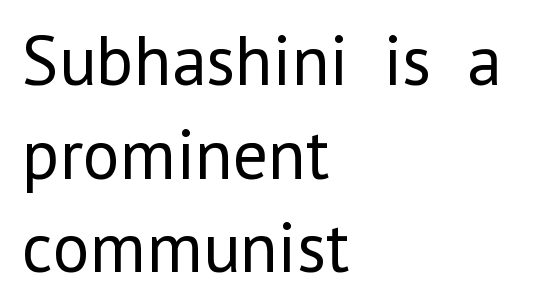
The image shows 71 px regular-weight sans-serif type, upright; set left-aligned, normal line spacing (1.32x), normal letter spacing, not underlined; low stroke contrast and a medium x-height.
